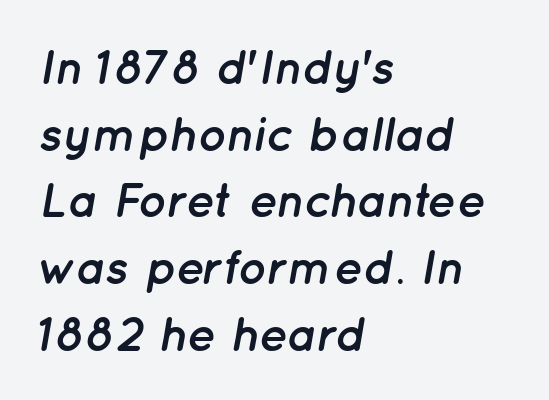
A student would call this left alignment; a typographer would say flush left, rag right. The words here are not underlined. The glyphs have the mass of a bold cut. Would a proofreader flag this as italicized? Yes. This sample has the flowing, uneven cadence of proportional lettering. Summary of vertical rhythm: regular, with standard interline spacing.
